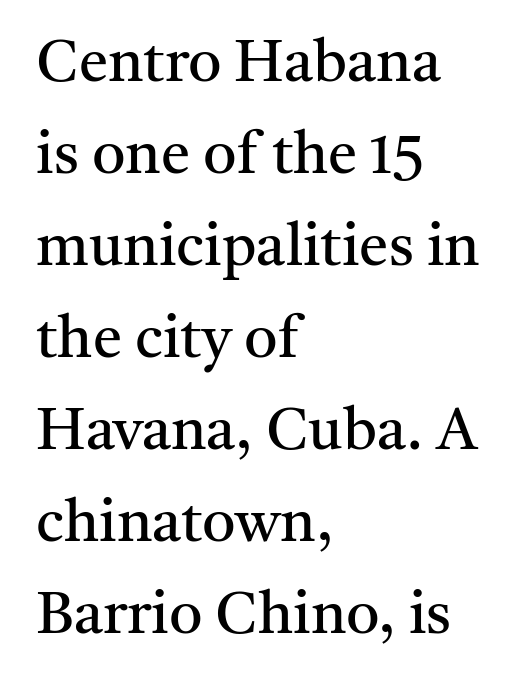
Q: Is the text bold? A: No.
Q: Is the text italic (slanted)? A: No, it is upright.
Q: Is the typeface a serif or a sans-serif typeface? A: Serif.
Q: Is the text underlined? A: No.
Q: How is the paragraph aligned? A: Left-aligned.
Q: Is the spacing between letters normal or unusually wide? A: Normal.
Q: Is the spacing between lines tight, normal or loose? A: Normal.
Q: Width (condensed, normal, or wide)? A: Normal.
Q: Stroke contrast? A: Medium.
Q: x-height? A: Medium.
Q: Monospaced? A: No.
